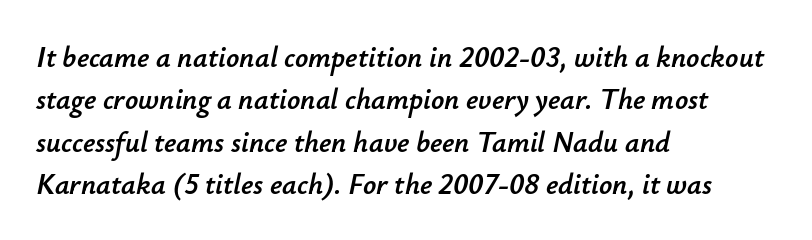
The image shows 29 px text type, italic (leaning right); set left-aligned, normal line spacing (1.46x), normal letter spacing, not underlined; low stroke contrast and a small x-height.
